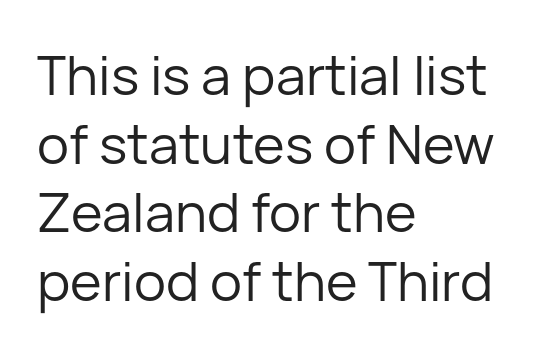
The image shows 54 px regular-weight sans-serif type, upright; set left-aligned, normal line spacing (1.27x), normal letter spacing, not underlined; low stroke contrast and a medium x-height.
